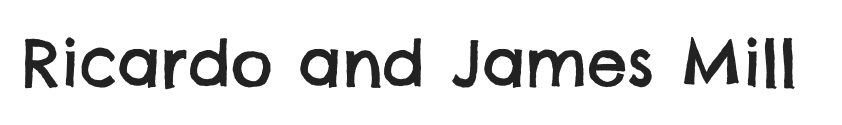
The image shows 64 px sans-serif type; set normal letter spacing, not underlined; low stroke contrast and a large x-height.
